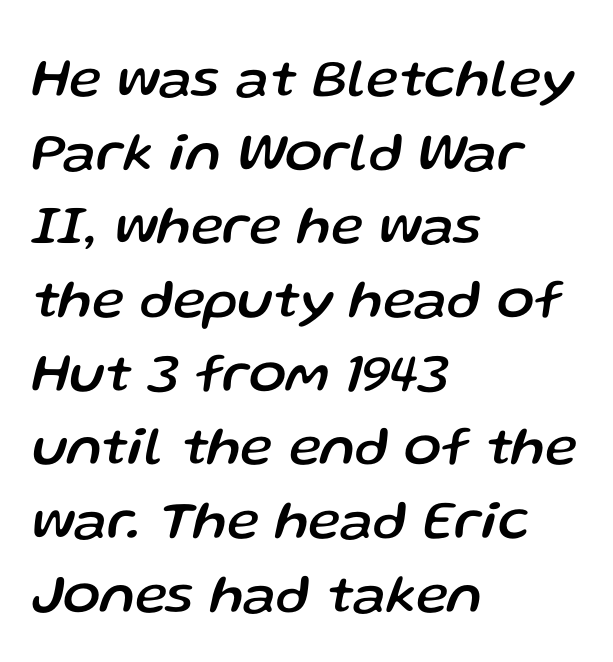
Leading: standard. Line starts are locked; line ends wander. What stands out about the letter spacing? Nothing — it is the standard amount. Each letter keeps its own natural width here, so spacing adapts to shape. Would a proofreader flag this as italicized? Yes.
